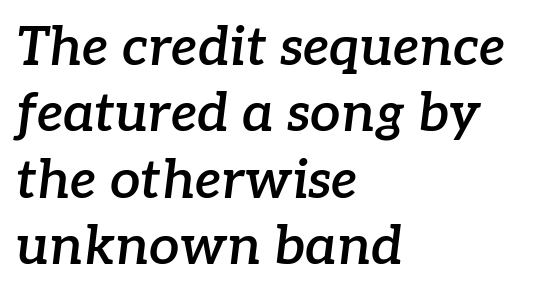
The image shows 54 px semibold serif type, italic (leaning right); set left-aligned, line spacing 1.23x, normal letter spacing, not underlined; low stroke contrast and a medium x-height.
